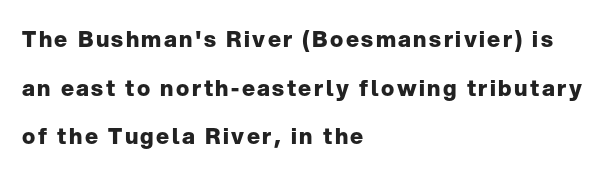
The image shows 22 px bold type, upright; set left-aligned, loose line spacing (2.21x), not underlined.
